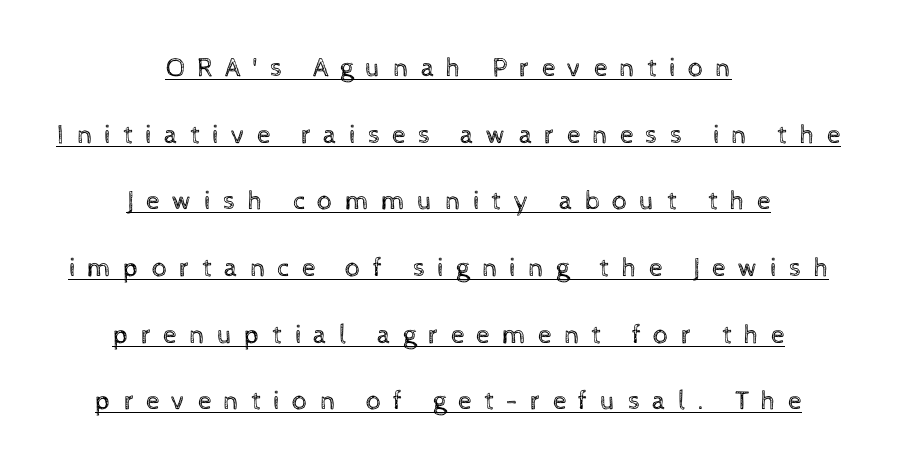
The image shows 27 px text type, upright; set centered, loose line spacing (2.47x), unusually wide letter spacing (+0.45 em), underlined.
